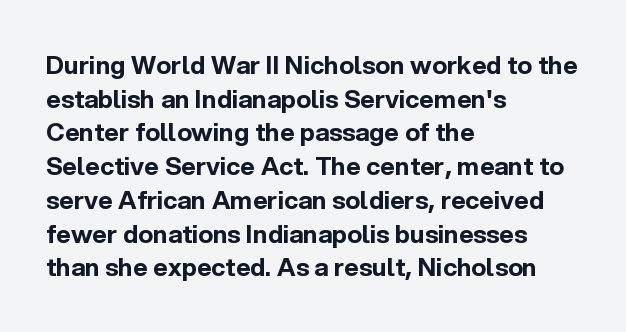
The image shows 25 px bold type, upright; set left-aligned, normal line spacing (1.35x), normal letter spacing, not underlined.
